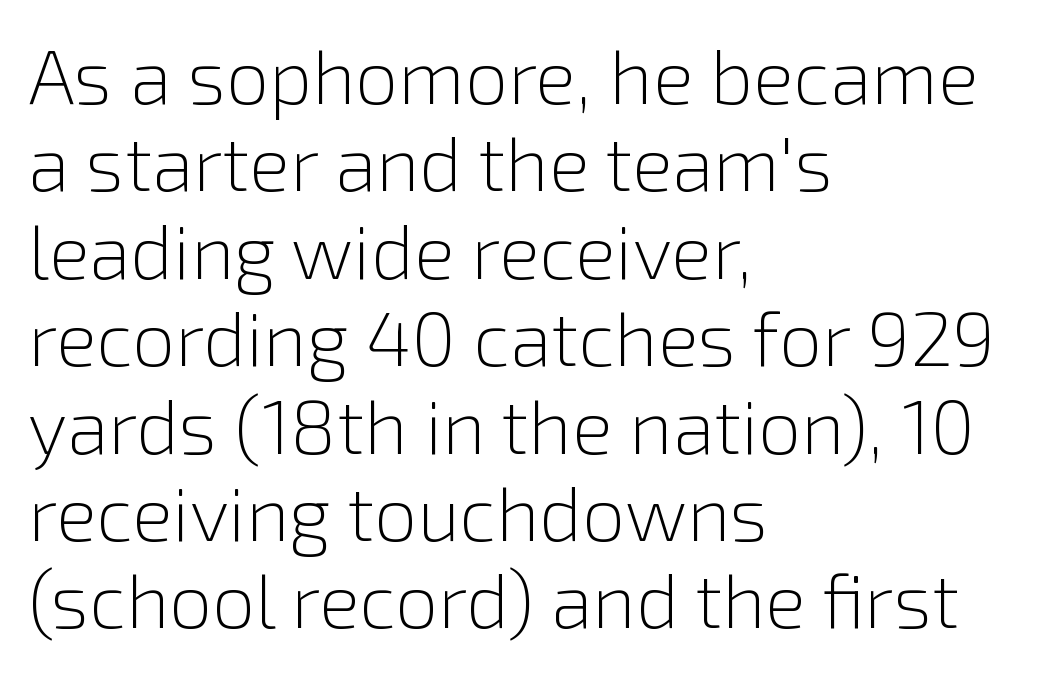
Is the type heavy? It reads as light-to-regular instead. Character widths vary here, with narrow letters taking less room than wide ones. Is the letter spacing exaggerated? No — it looks like the ordinary default. All the whitespace from short lines collects on the right. Summary of vertical rhythm: compact, with narrow interline spacing. The strip under each line holds only bare page.
